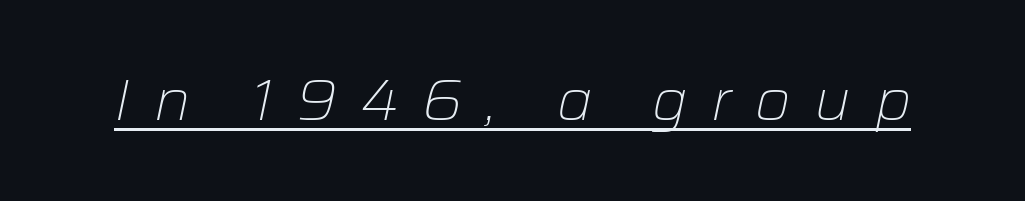
The image shows 57 px light type, italic (leaning right); set unusually wide letter spacing (+0.41 em), underlined; low stroke contrast and a medium x-height.
